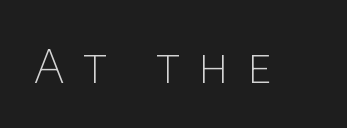
{"serif": "no", "italic": "no", "bold": "no", "weight": "thin", "width": "normal", "stroke_contrast": "low", "x_height": "large", "monospaced": "no", "underline": "no", "letter_spacing": "wide", "letter_spacing_em": 0.41, "glyph_px": 47}
